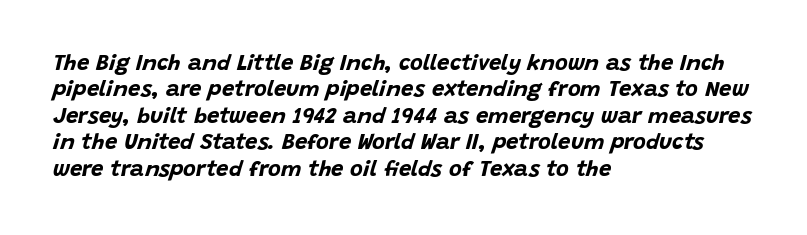
Q: Is the text bold? A: Yes.
Q: Is the text italic (slanted)? A: Yes, it leans right by about 15 degrees.
Q: Is the text underlined? A: No.
Q: How is the paragraph aligned? A: Left-aligned.
Q: Is the spacing between letters normal or unusually wide? A: Normal.
